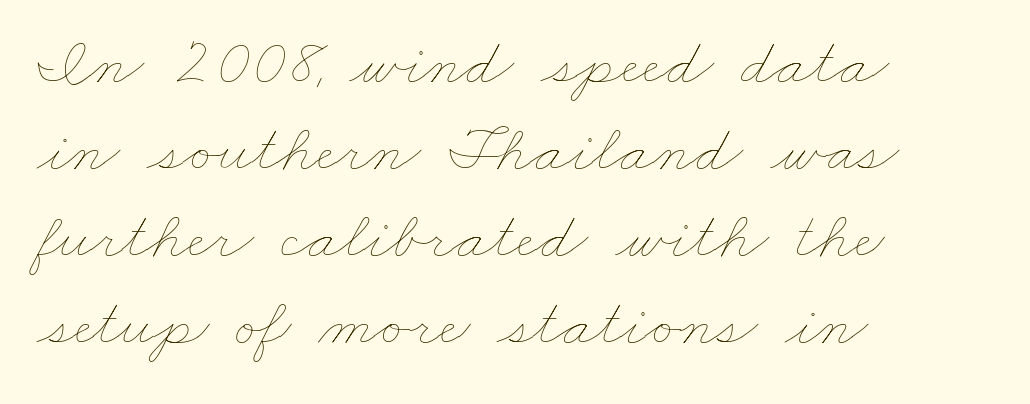
Q: Is the text bold? A: No.
Q: Is the text underlined? A: No.
Q: How is the paragraph aligned? A: Left-aligned.
Q: Is the spacing between letters normal or unusually wide? A: Normal.
Q: Is the spacing between lines tight, normal or loose? A: Normal.
Q: Width (condensed, normal, or wide)? A: Wide.
Q: Stroke contrast? A: Low.
Q: x-height? A: Small.
Q: Monospaced? A: No.
